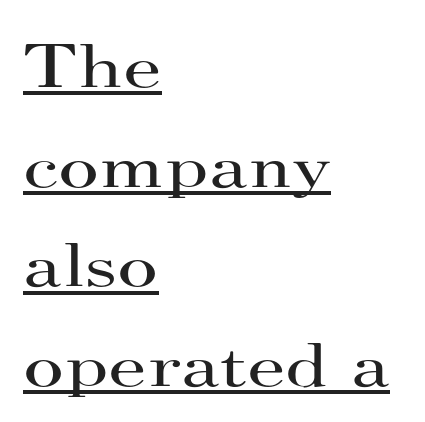
Q: Is the text bold? A: No.
Q: Is the text italic (slanted)? A: No, it is upright.
Q: Is the typeface a serif or a sans-serif typeface? A: Serif.
Q: Is the text underlined? A: Yes.
Q: How is the paragraph aligned? A: Left-aligned.
Q: Is the spacing between letters normal or unusually wide? A: Normal.
Q: Is the spacing between lines tight, normal or loose? A: Normal.
Q: Width (condensed, normal, or wide)? A: Wide.
Q: Stroke contrast? A: High.
Q: x-height? A: Small.
Q: Monospaced? A: No.
